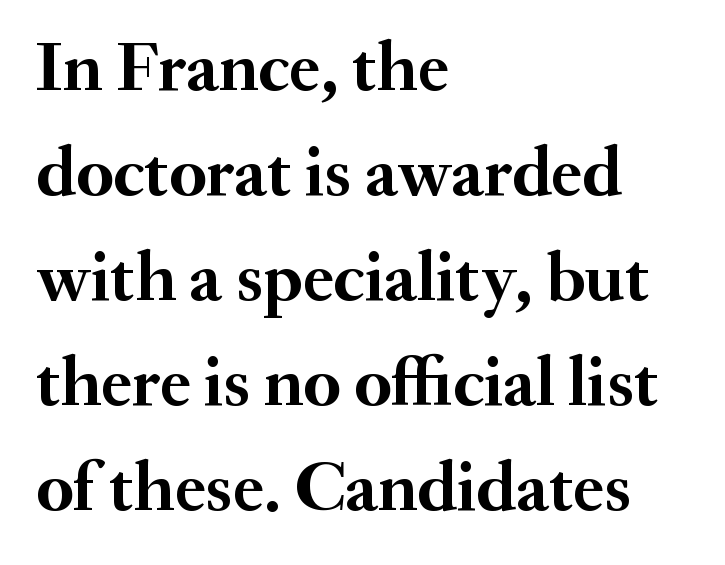
{"serif": "yes", "italic": "no", "bold": "yes", "weight": "semibold", "width": "normal", "stroke_contrast": "medium", "x_height": "small", "monospaced": "no", "underline": "no", "align": "left", "line_spacing": "normal", "line_spacing_ratio": 1.48, "letter_spacing": "normal", "letter_spacing_em": 0.0, "glyph_px": 71}
